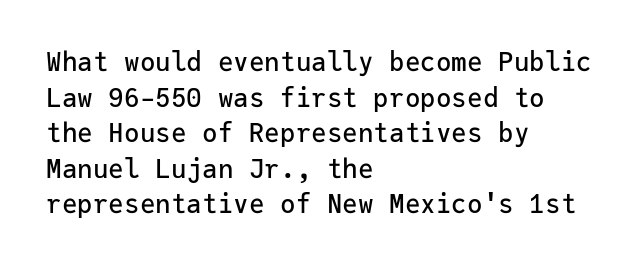
The image shows 26 px text type, upright; set left-aligned, normal line spacing (1.37x), normal letter spacing, not underlined.
